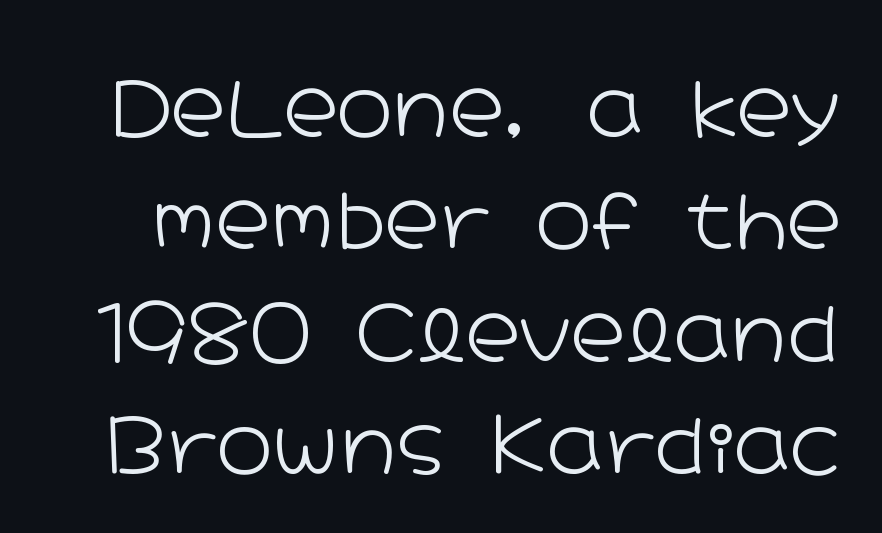
The image shows 76 px light, wide sans-serif type, upright; set normal line spacing (1.48x), normal letter spacing, not underlined; low stroke contrast and a medium x-height.
